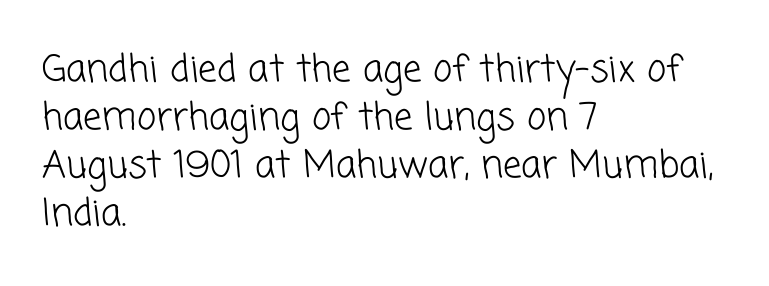
The image shows 37 px light sans-serif type; set left-aligned, normal line spacing (1.3x), normal letter spacing, not underlined; low stroke contrast and a medium x-height.
